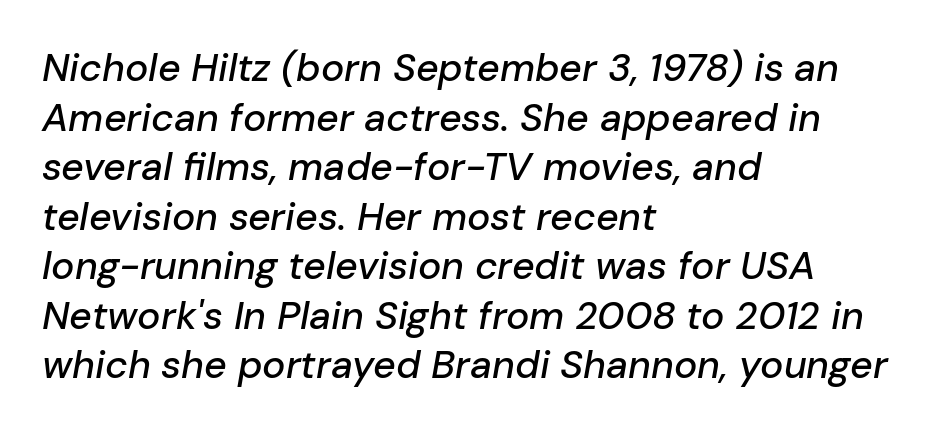
Q: Is the text italic (slanted)? A: Yes, it leans right by about 10 degrees.
Q: Is the text underlined? A: No.
Q: How is the paragraph aligned? A: Left-aligned.
Q: Is the spacing between letters normal or unusually wide? A: Normal.
Q: Is the spacing between lines tight, normal or loose? A: Normal.
Q: Width (condensed, normal, or wide)? A: Normal.
Q: Stroke contrast? A: Low.
Q: x-height? A: Medium.
Q: Monospaced? A: No.
